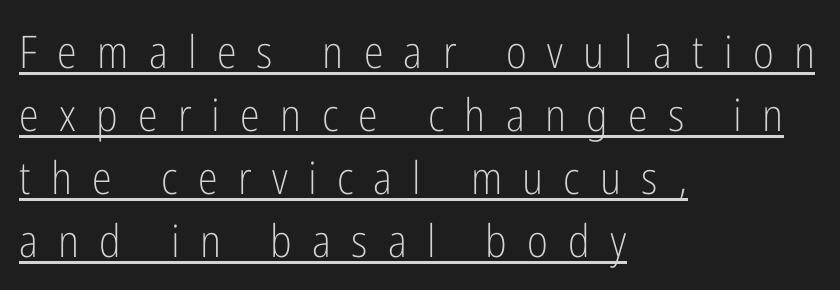
Q: Is the text bold? A: No.
Q: Is the text italic (slanted)? A: No, it is upright.
Q: Is the typeface a serif or a sans-serif typeface? A: Sans-serif.
Q: Is the text underlined? A: Yes.
Q: How is the paragraph aligned? A: Left-aligned.
Q: Is the spacing between letters normal or unusually wide? A: Unusually wide.
Q: Is the spacing between lines tight, normal or loose? A: Normal.
Q: Width (condensed, normal, or wide)? A: Condensed.
Q: Stroke contrast? A: Low.
Q: x-height? A: Medium.
Q: Monospaced? A: No.
